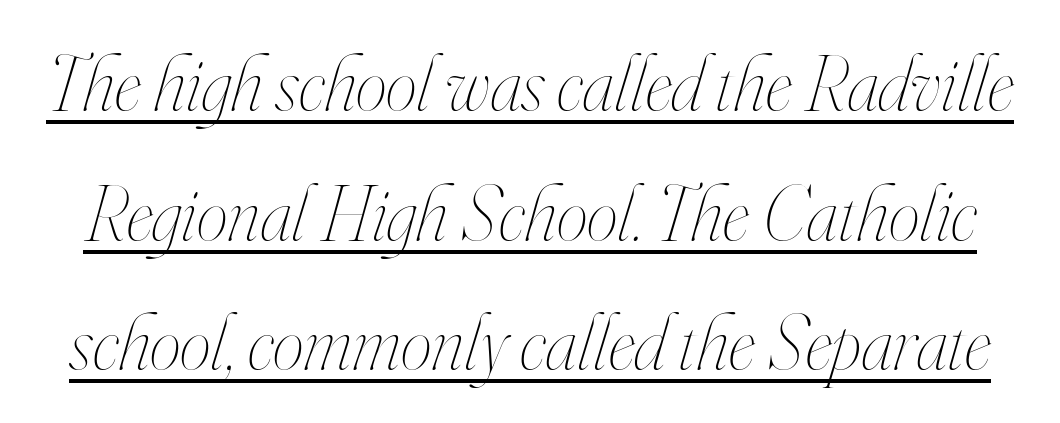
Character widths vary here, with narrow letters taking less room than wide ones. You can see a thin bar hugging the bottom of the glyphs. Tracking here is standard; glyphs follow each other at the usual distance. If you drew a line through each stem, it would be angled. Letters have the restrained weight of plain body copy at most.
